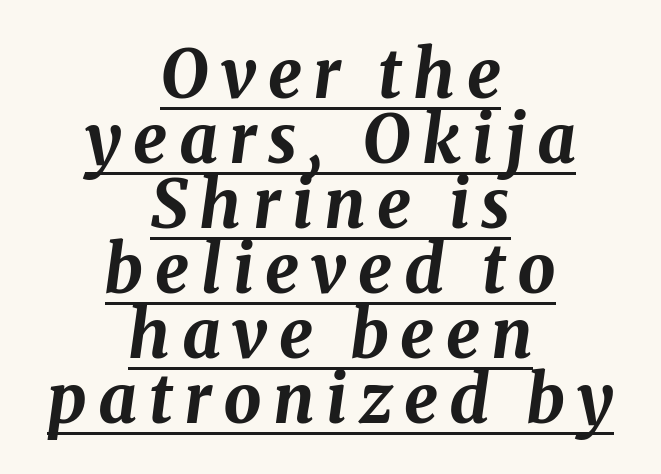
{"italic": "yes", "lean": "right", "slant_degrees": 8, "bold": "yes", "weight": "bold", "width": "normal", "stroke_contrast": "medium", "x_height": "medium", "monospaced": "no", "underline": "yes", "align": "center", "line_spacing": "tight", "line_spacing_ratio": 0.97, "glyph_px": 67}
